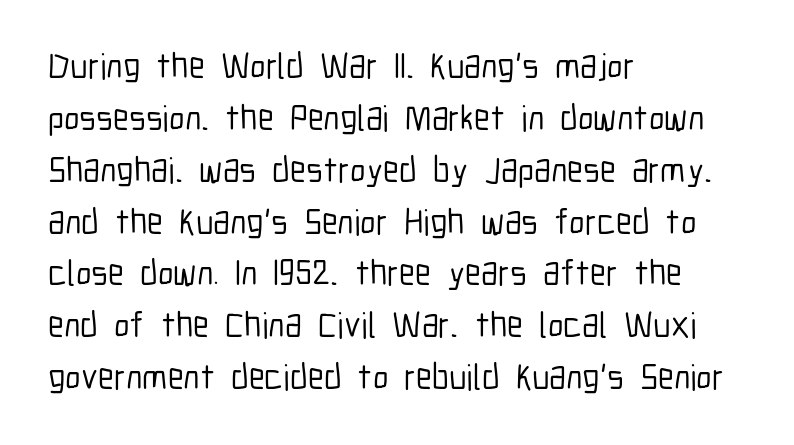
This is roman type, the default non-slanted kind. Here the designer chose a conventional face with non-uniform glyph widths. The type family on display is of the sans-serif kind. Rows of type keep a routine distance in the vertical direction. Descenders hang freely into open space. No extra tracking has been applied to these lines.
